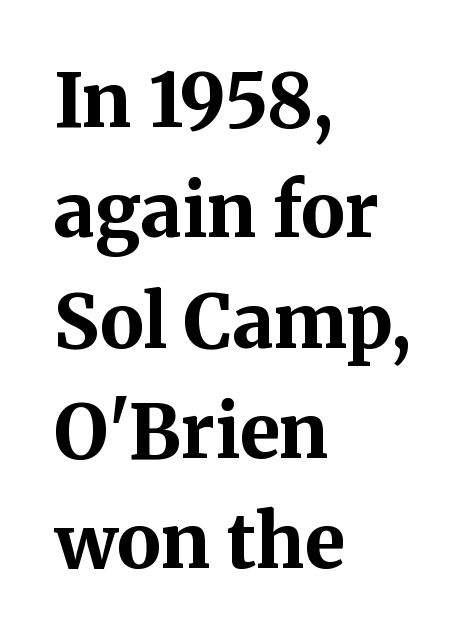
The image shows 74 px bold serif type, upright; set left-aligned, normal line spacing (1.49x), normal letter spacing, not underlined; medium stroke contrast and a medium x-height.
